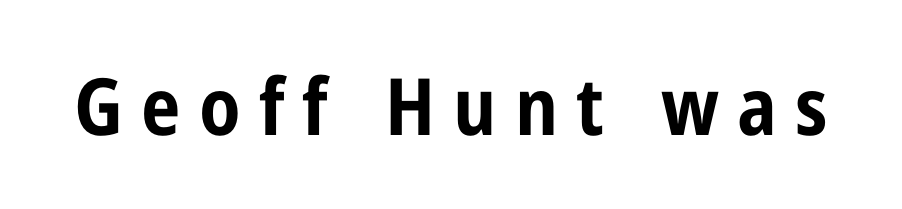
{"serif": "no", "italic": "no", "bold": "yes", "weight": "bold", "width": "condensed", "stroke_contrast": "low", "x_height": "medium", "monospaced": "no", "underline": "no", "letter_spacing": "wide", "letter_spacing_em": 0.23, "glyph_px": 79}
